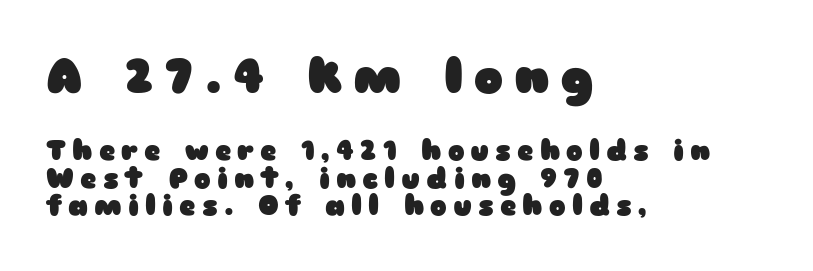
{"serif": "no", "italic": "no", "bold": "yes", "weight": "heavy", "width": "wide", "stroke_contrast": "low", "x_height": "medium", "monospaced": "no", "underline": "no", "align": "left", "line_spacing": "tight", "line_spacing_ratio": 0.98, "letter_spacing": "wide", "letter_spacing_em": 0.22, "larger_block": "first", "size_ratio": 1.75, "glyph_px": 49}
